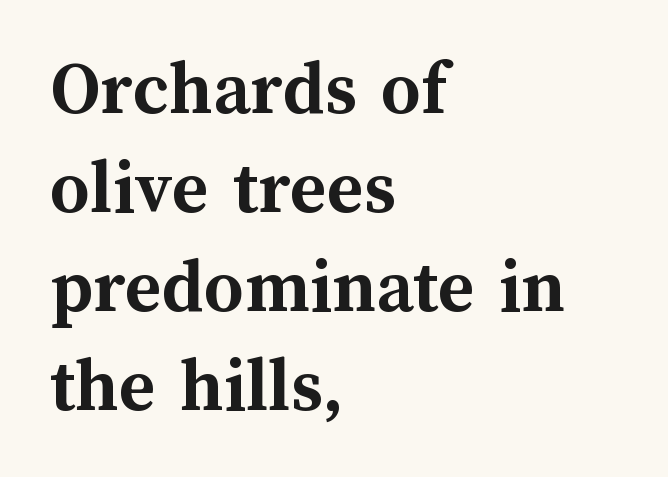
Q: Is the text bold? A: Yes.
Q: Is the text italic (slanted)? A: No, it is upright.
Q: Is the text underlined? A: No.
Q: How is the paragraph aligned? A: Left-aligned.
Q: Is the spacing between letters normal or unusually wide? A: Normal.
Q: Is the spacing between lines tight, normal or loose? A: Normal.
Q: Width (condensed, normal, or wide)? A: Normal.
Q: Stroke contrast? A: Medium.
Q: x-height? A: Medium.
Q: Monospaced? A: No.
